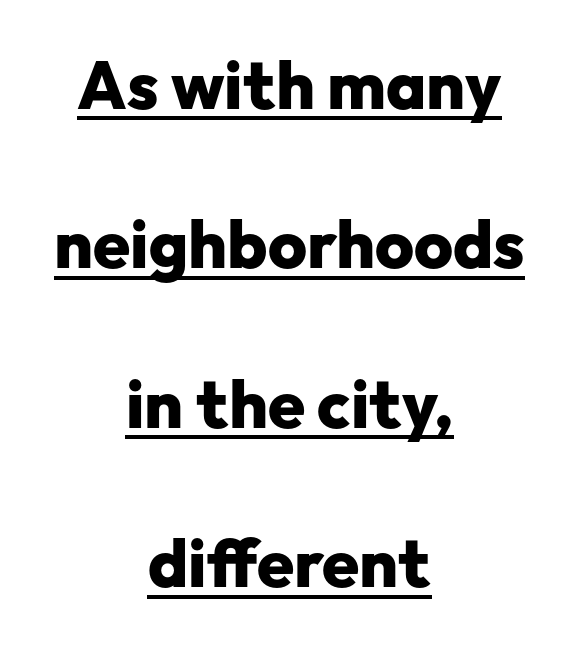
{"serif": "no", "italic": "no", "bold": "yes", "weight": "heavy", "width": "normal", "stroke_contrast": "low", "x_height": "medium", "monospaced": "no", "underline": "yes", "align": "center", "line_spacing": "loose", "line_spacing_ratio": 2.38, "letter_spacing": "normal", "letter_spacing_em": 0.0, "glyph_px": 67}
